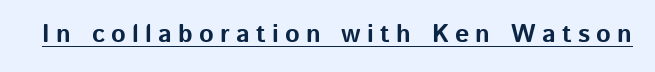
The image shows 25 px bold type, upright; set unusually wide letter spacing (+0.25 em), underlined.
